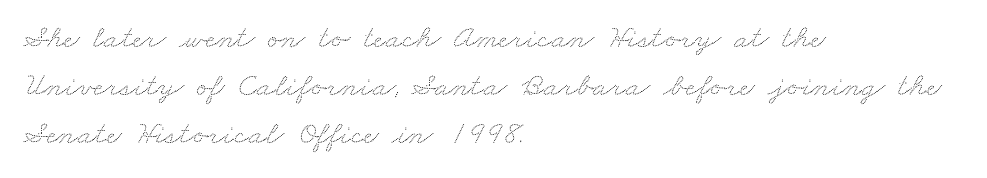
The image shows 33 px wide type; set left-aligned, normal line spacing (1.45x), normal letter spacing, not underlined; low stroke contrast and a small x-height.
